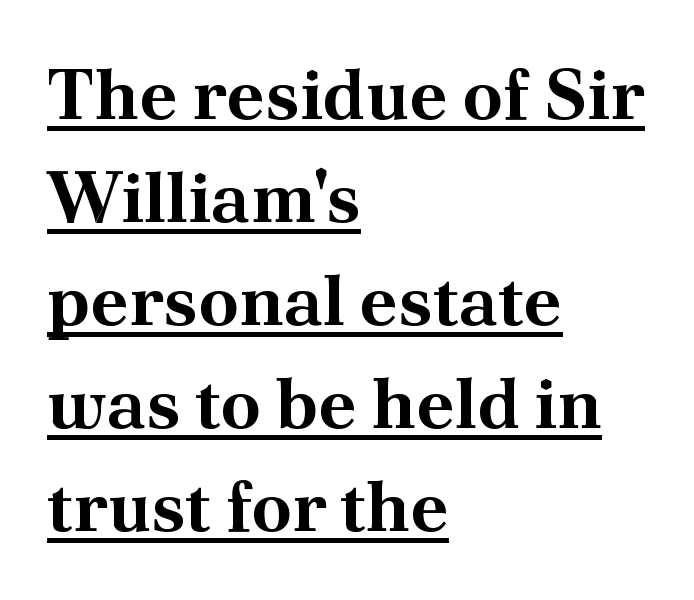
{"serif": "yes", "italic": "no", "bold": "yes", "weight": "bold", "width": "normal", "stroke_contrast": "medium", "x_height": "small", "monospaced": "no", "underline": "yes", "align": "left", "line_spacing": "normal", "line_spacing_ratio": 1.43, "letter_spacing": "normal", "letter_spacing_em": 0.0, "glyph_px": 72}
